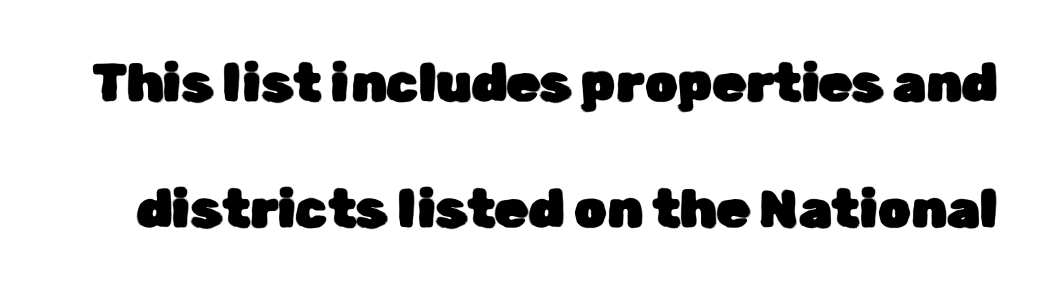
Q: Is the text italic (slanted)? A: No, it is upright.
Q: Is the typeface a serif or a sans-serif typeface? A: Sans-serif.
Q: Is the text underlined? A: No.
Q: Is the spacing between letters normal or unusually wide? A: Normal.
Q: Is the spacing between lines tight, normal or loose? A: Loose.
Q: Width (condensed, normal, or wide)? A: Normal.
Q: Stroke contrast? A: Low.
Q: x-height? A: Medium.
Q: Monospaced? A: No.
